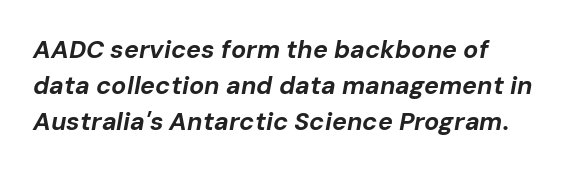
Words float on clear page, feet unadorned. Notice how the stems are inclined rather than vertical — that's the hallmark of italics. The rows are spaced the way most documents space them. In terms of weight, the rendering is a true, heavy bold.
